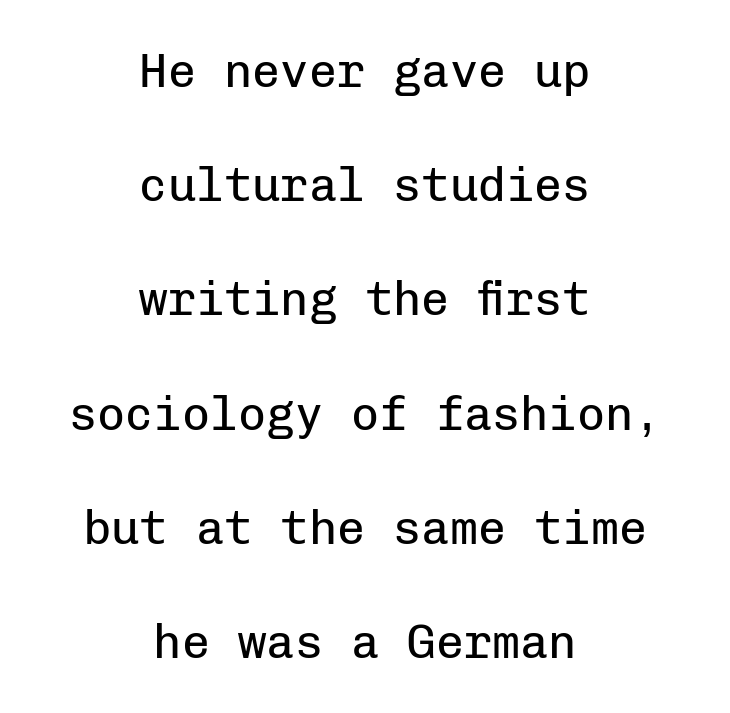
The image shows 47 px regular-weight sans-serif type, upright, monospaced; set centered, loose line spacing (2.43x), normal letter spacing, not underlined; low stroke contrast and a medium x-height.
